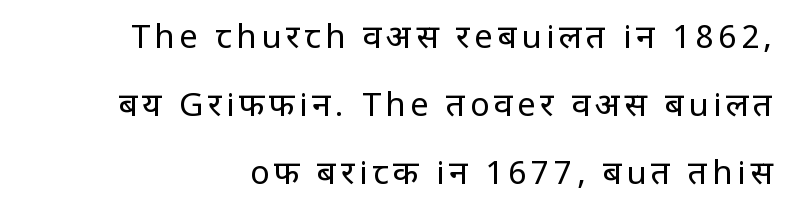
Q: Is the text bold? A: No.
Q: Is the text italic (slanted)? A: No, it is upright.
Q: Is the typeface a serif or a sans-serif typeface? A: Sans-serif.
Q: Is the text underlined? A: No.
Q: How is the paragraph aligned? A: Right-aligned.
Q: Is the spacing between lines tight, normal or loose? A: Loose.
Q: Width (condensed, normal, or wide)? A: Condensed.
Q: Stroke contrast? A: Low.
Q: x-height? A: Large.
Q: Monospaced? A: No.
